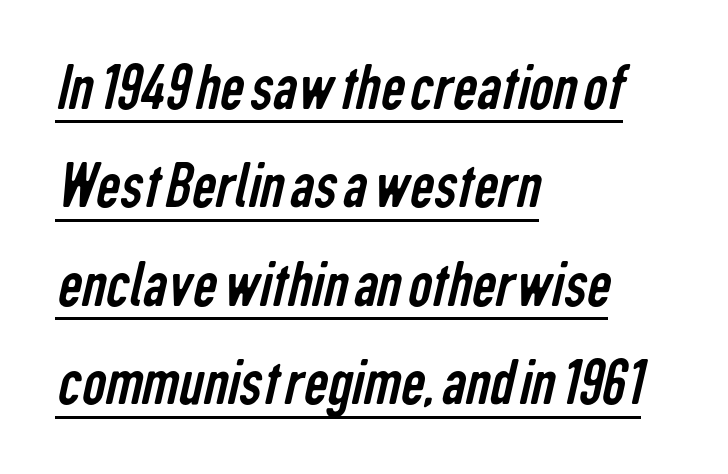
{"serif": "no", "bold": "no", "weight": "regular", "width": "condensed", "stroke_contrast": "low", "x_height": "medium", "monospaced": "no", "underline": "yes", "align": "left", "line_spacing": "normal", "line_spacing_ratio": 1.47, "letter_spacing": "normal", "letter_spacing_em": 0.0, "glyph_px": 67}
